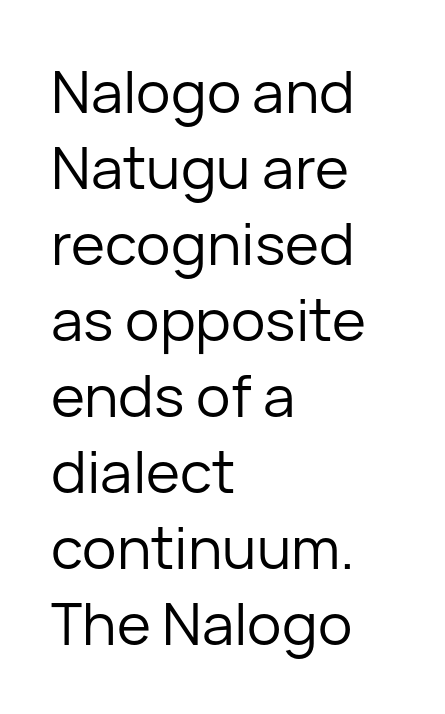
The face looks like a standard text weight, possibly lighter. How would I describe the line gaps? Plain and ordinary. Note: no serifs on the glyphs. The letters advance in unequal steps, a hallmark of proportional type.
